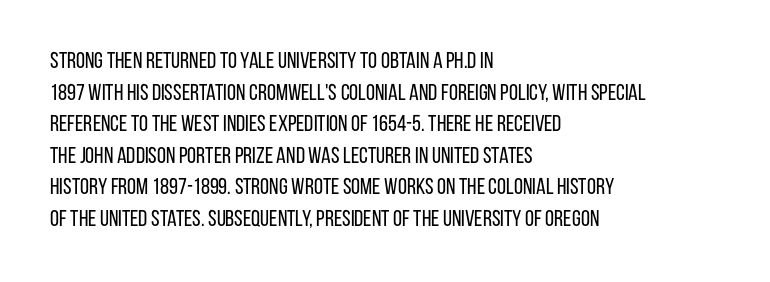
The strokes are not fattened; the text isn't bold. Beneath every word, the page is bare. Every row of glyphs begins at an identical x-position on the left. In terms of posture, this sample is upright.
